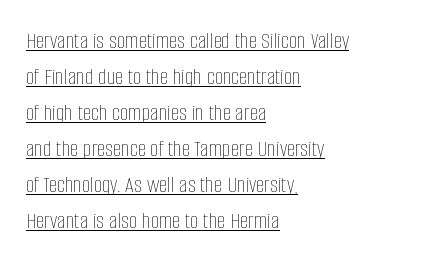
What stands out about the letter spacing? Nothing — it is the standard amount. Every word sits above its own underline. Weight: in the light-to-regular range. Every stem runs plumb, perpendicular to the baseline. Horizontal alignment here is leftward, the default for most running prose.
